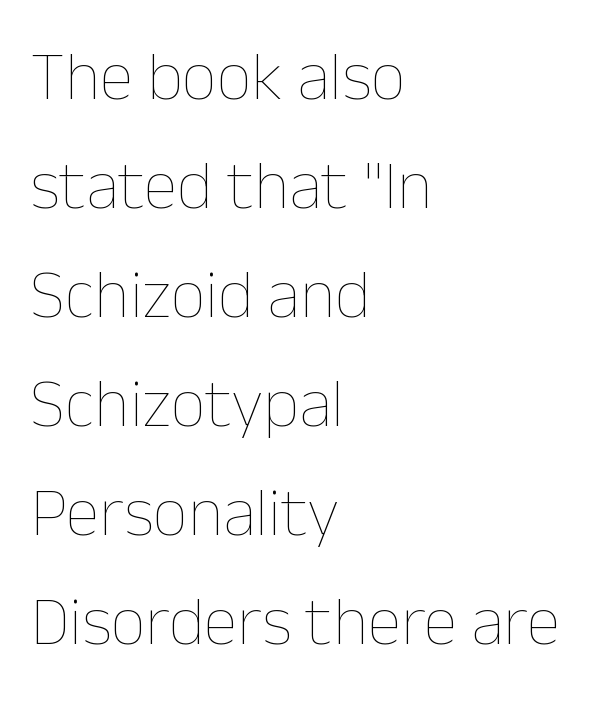
{"italic": "no", "bold": "no", "weight": "thin", "width": "normal", "stroke_contrast": "low", "x_height": "medium", "monospaced": "no", "underline": "no", "align": "left", "line_spacing": "normal", "line_spacing_ratio": 1.58, "letter_spacing": "normal", "letter_spacing_em": 0.0, "glyph_px": 69}
